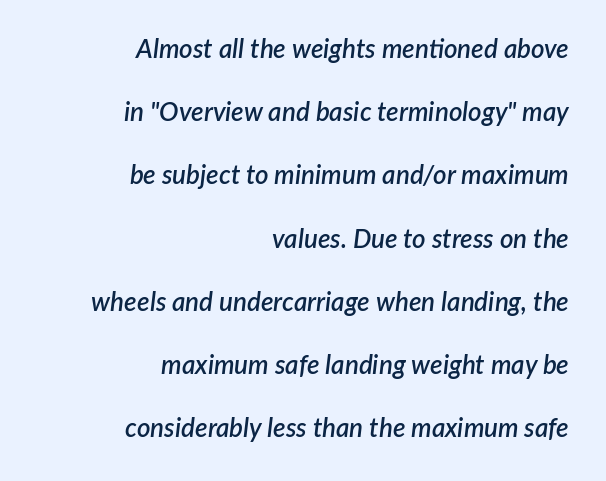
The image shows 26 px text type, italic (leaning right); set right-aligned, loose line spacing (2.43x), normal letter spacing, not underlined.
